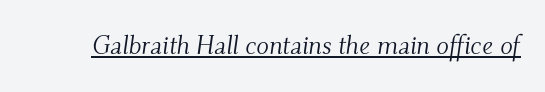
{"italic": "yes", "lean": "right", "slant_degrees": 9, "bold": "no", "underline": "yes", "letter_spacing": "normal", "letter_spacing_em": 0.0, "glyph_px": 26}
